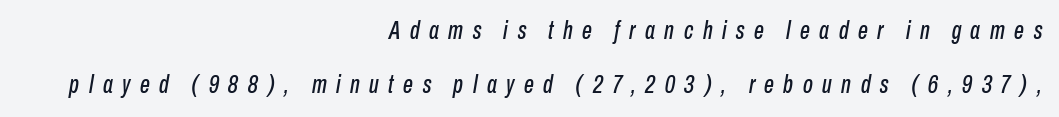
The image shows 25 px text type, italic (leaning right); set right-aligned, loose line spacing (2.17x), unusually wide letter spacing (+0.38 em), not underlined.
